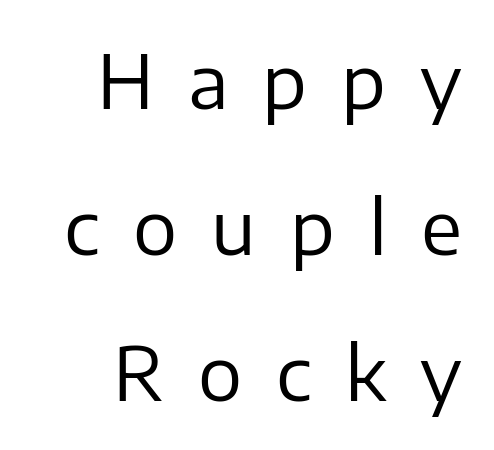
Letter spacing: wide. Upright lettering throughout. Check under the words: just untouched page. This sample is right-justified, so line beginnings fall wherever the words allow. The face looks like a standard text weight, possibly lighter. The designer went with a sans here, leaving each stem footless.
